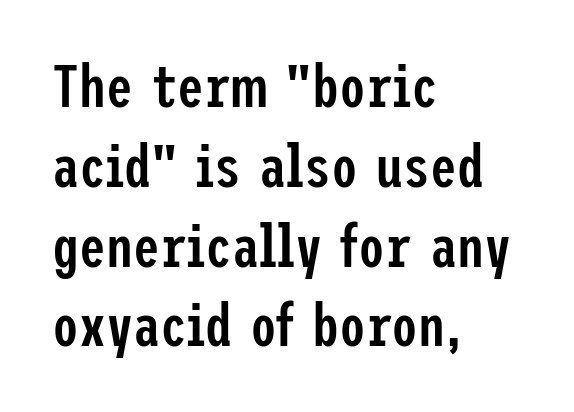
{"serif": "no", "italic": "no", "bold": "semi", "weight": "semibold", "width": "condensed", "stroke_contrast": "low", "x_height": "medium", "underline": "no", "align": "left", "line_spacing": "normal", "line_spacing_ratio": 1.33, "letter_spacing": "normal", "letter_spacing_em": 0.0, "glyph_px": 60}
